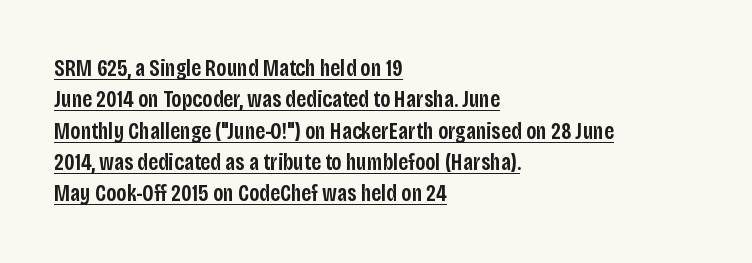
{"italic": "no", "bold": "semi", "underline": "yes", "align": "left", "line_spacing": "normal", "line_spacing_ratio": 1.36, "letter_spacing": "normal", "letter_spacing_em": 0.0, "glyph_px": 23}
